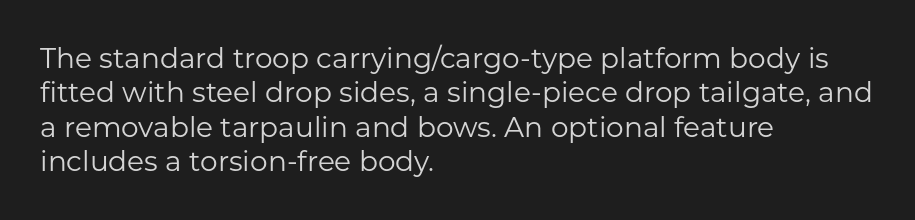
{"serif": "no", "italic": "no", "bold": "no", "weight": "regular", "width": "normal", "stroke_contrast": "low", "x_height": "medium", "monospaced": "no", "underline": "no", "align": "left", "line_spacing_ratio": 1.23, "letter_spacing": "normal", "letter_spacing_em": 0.0, "glyph_px": 28}
